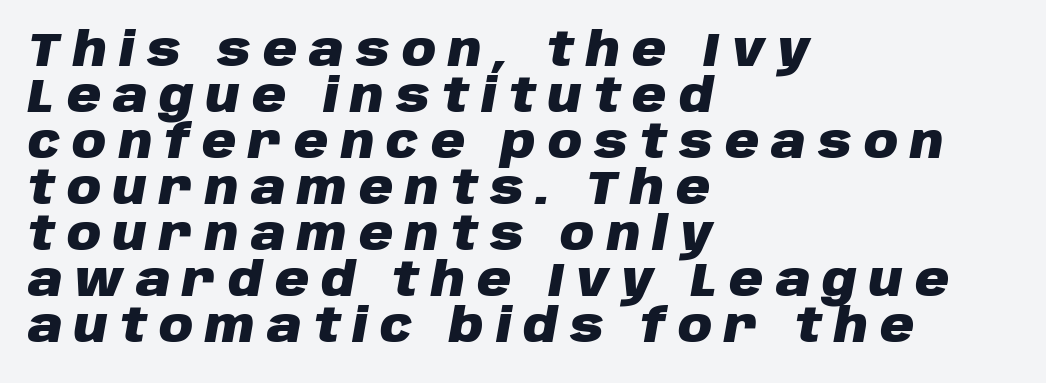
Q: Is the text bold? A: Yes.
Q: Is the text italic (slanted)? A: Yes, it leans right by about 10 degrees.
Q: Is the text underlined? A: No.
Q: How is the paragraph aligned? A: Left-aligned.
Q: Is the spacing between letters normal or unusually wide? A: Unusually wide.
Q: Is the spacing between lines tight, normal or loose? A: Tight.
Q: Width (condensed, normal, or wide)? A: Normal.
Q: Stroke contrast? A: Low.
Q: x-height? A: Large.
Q: Monospaced? A: No.
